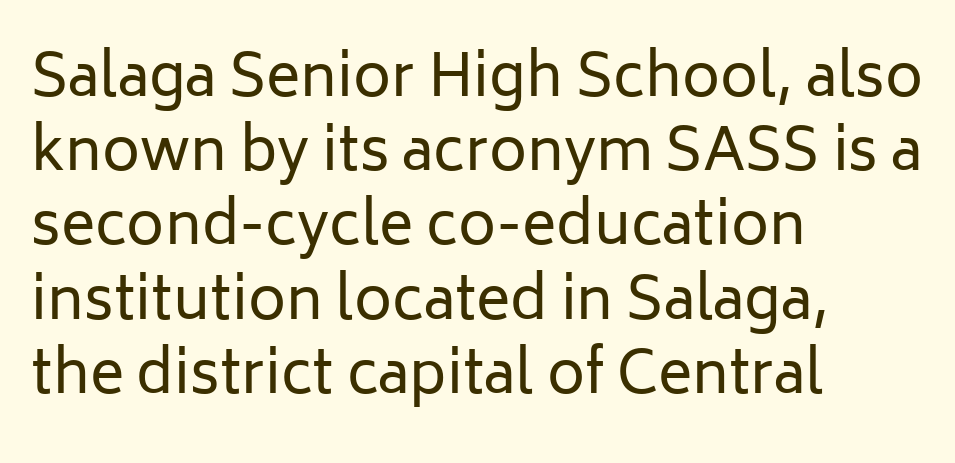
Compared with typical paragraphs, the rows here are spaced about the same. The line texture is even and compact thanks to regular tracking. Vertical strokes here are truly vertical. The passage shown is not underscored anywhere. Leftover space on each line is placed entirely after the last word. Each stroke keeps to a modest, everyday thickness or less.
